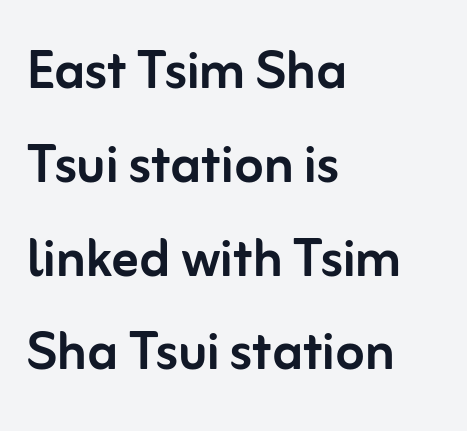
A typesetter would call this zero additional tracking. Is there much room between lines? A standard amount, neither cramped nor airy. You could not count columns in this text — the font is proportionally spaced. The specimen omits any rule beneath the text block's lines. This rendering uses left alignment, leaving the right contour irregular.
